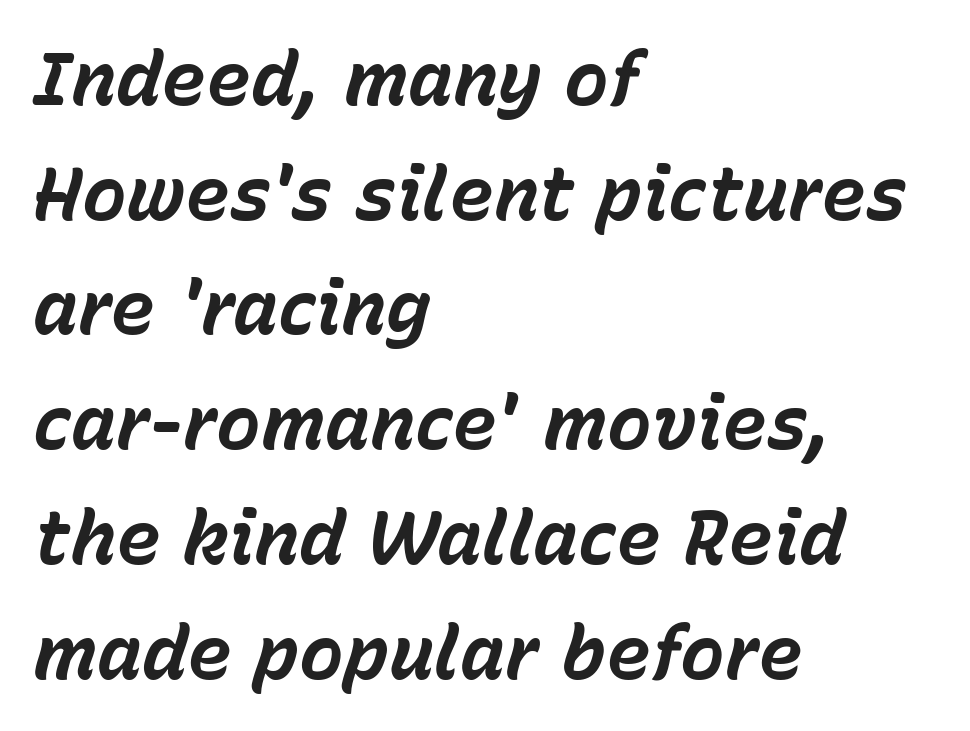
{"italic": "yes", "lean": "right", "slant_degrees": 15, "bold": "yes", "weight": "bold", "width": "normal", "stroke_contrast": "low", "x_height": "medium", "monospaced": "no", "underline": "no", "align": "left", "line_spacing": "normal", "line_spacing_ratio": 1.53, "letter_spacing": "normal", "letter_spacing_em": 0.0, "glyph_px": 75}
